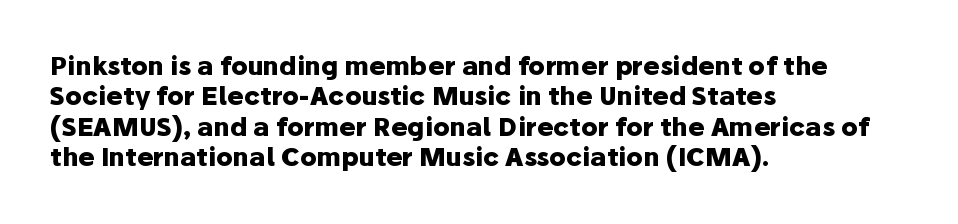
Q: Is the text bold? A: Yes.
Q: Is the text italic (slanted)? A: No, it is upright.
Q: Is the text underlined? A: No.
Q: How is the paragraph aligned? A: Left-aligned.
Q: Is the spacing between letters normal or unusually wide? A: Normal.
